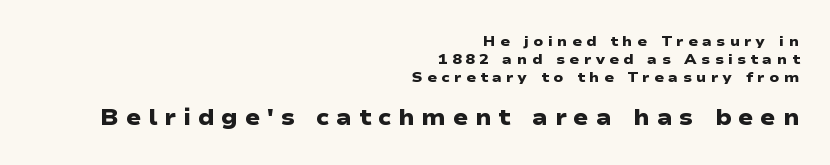
The image shows 22 px bold type; set right-aligned, normal line spacing (1.28x), unusually wide letter spacing (+0.32 em), not underlined; the second (bottom) block is 1.57x larger.
